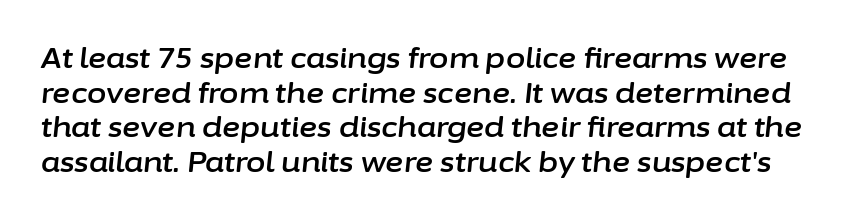
{"italic": "yes", "lean": "right", "slant_degrees": 6, "width": "normal", "stroke_contrast": "low", "x_height": "medium", "monospaced": "no", "underline": "no", "line_spacing_ratio": 1.24, "letter_spacing": "normal", "letter_spacing_em": 0.0, "glyph_px": 28}
